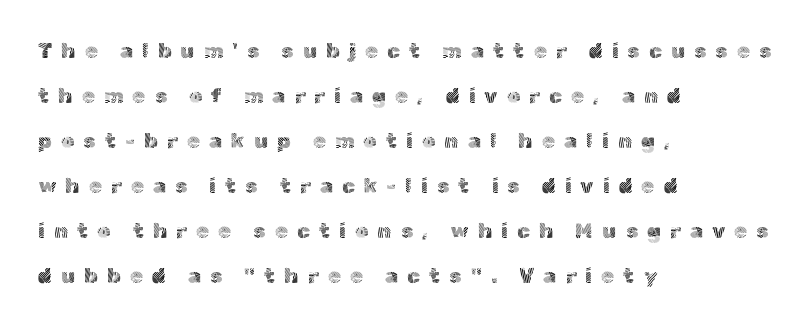
The image shows 21 px text type, upright; set left-aligned, loose line spacing (2.14x), unusually wide letter spacing (+0.43 em), not underlined.
